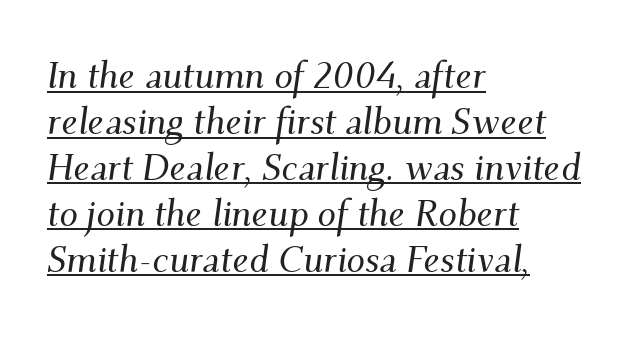
The image shows 37 px serif type, italic (leaning right); set left-aligned, line spacing 1.24x, normal letter spacing, underlined; medium stroke contrast and a small x-height.
